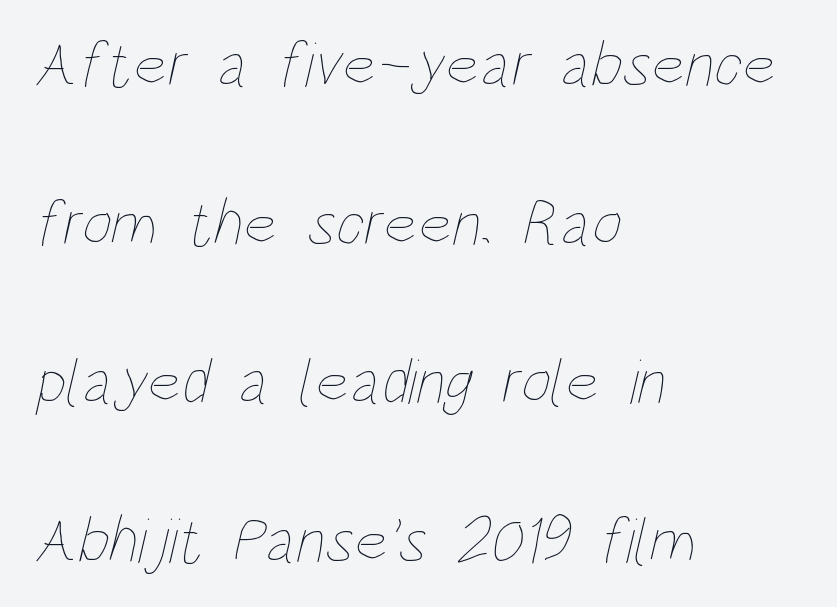
The image shows 65 px thin, condensed type; set left-aligned, loose line spacing (2.44x), normal letter spacing, not underlined; low stroke contrast and a large x-height.
